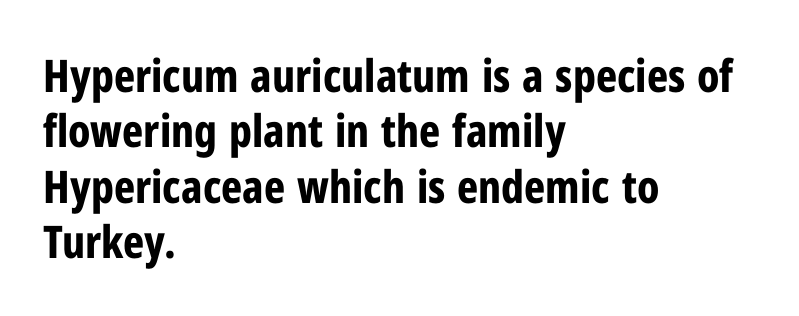
Each row of text sits above clean, open space. Check where the strokes stop: nothing finishes them off — pure sans. A typesetter would call this zero additional tracking. Note the varied advance widths — an 'i' is clearly narrower than an 'm'.
